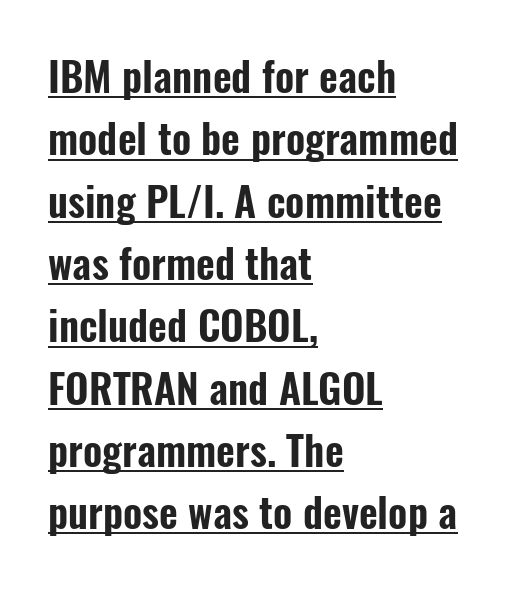
{"serif": "no", "italic": "no", "width": "condensed", "stroke_contrast": "low", "x_height": "medium", "monospaced": "no", "underline": "yes", "align": "left", "line_spacing": "normal", "line_spacing_ratio": 1.52, "letter_spacing": "normal", "letter_spacing_em": 0.0, "glyph_px": 41}
